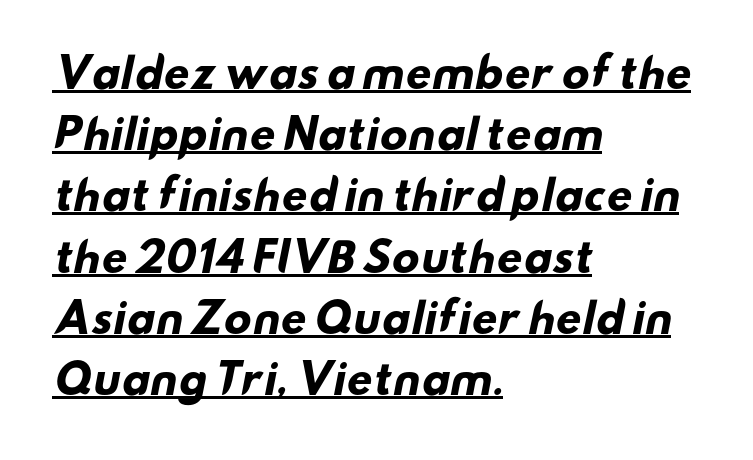
The image shows 40 px heavy, wide sans-serif type; set left-aligned, normal line spacing (1.53x), normal letter spacing, underlined; low stroke contrast and a small x-height.
